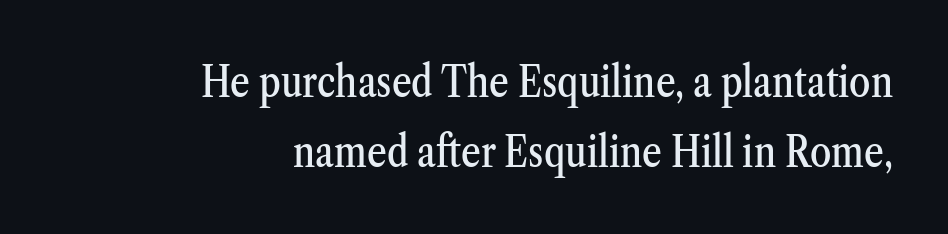
Regarding serifs, this sample has them. Lines of text with bare space underneath. Teacher's note: observe the even right margin — that is flush-right alignment. The passage shown is typed in a proportional face where columns would drift. The lettering holds an erect, upright posture throughout. A typesetter would call this leading conventional body-copy spacing.
